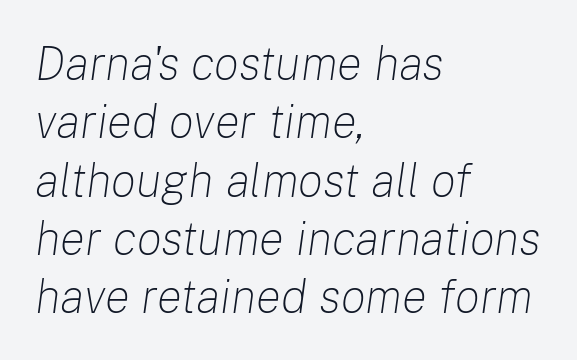
Notice how the passage keeps a crisp vertical edge on the left only. Quick note: underline off. Varying glyph widths throughout — classic text-font behaviour. Each stroke keeps to a modest, everyday thickness or less. Slanted lettering throughout.
